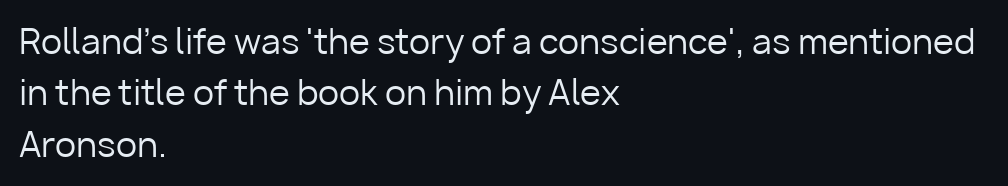
{"serif": "no", "italic": "no", "bold": "no", "weight": "regular", "width": "normal", "stroke_contrast": "low", "x_height": "medium", "monospaced": "no", "underline": "no", "align": "left", "line_spacing": "normal", "line_spacing_ratio": 1.51, "letter_spacing": "normal", "letter_spacing_em": 0.0, "glyph_px": 34}
